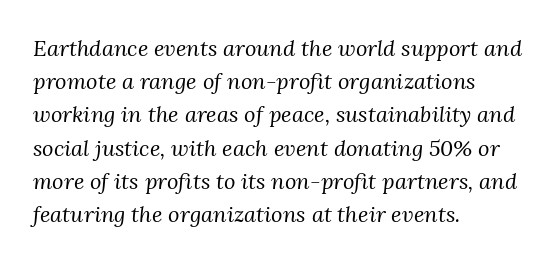
Descenders hang freely into open space. How are the letters spaced? Ordinarily, with no added tracking. Is there much room between lines? A standard amount, neither cramped nor airy. Line starts are locked; line ends wander. Vertical stems look standard width or narrower in stroke.
